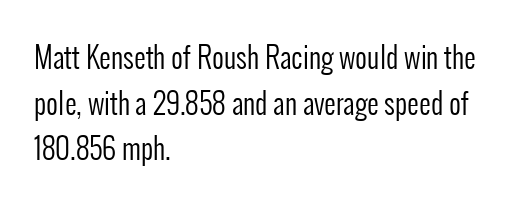
The axis of the letterforms is exactly vertical. Standard letterfit; no display-style spreading of the glyphs. Visually the block forms a straight wall on the left and a jagged coastline on the right. The letterforms sit at book weight or below. Descenders are the only things crossing below the line.
